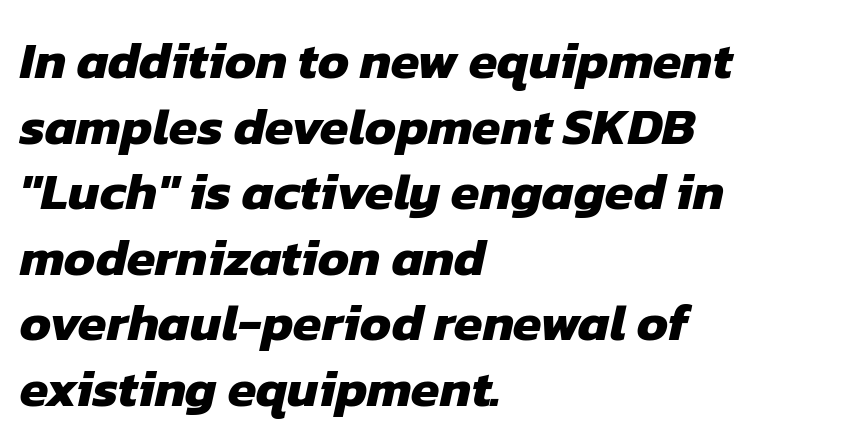
Any mark beneath the type? The region is blank. Does the weight exceed regular? Yes, all the way to bold. Students, note that the glyphs here touch the page at normal intervals. Nothing sits at the stroke ends, so this counts as sans-serif. The rows are spaced the way most documents space them.
